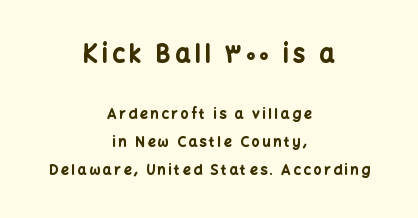
The image shows 24 px bold type, upright; set centered, loose line spacing (1.99x), not underlined; the first (top) block is 1.71x larger.
